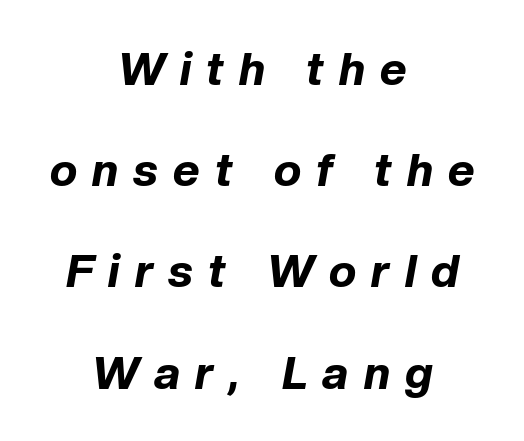
Q: Is the text bold? A: Yes.
Q: Is the text italic (slanted)? A: Yes, it leans right by about 10 degrees.
Q: Is the text underlined? A: No.
Q: How is the paragraph aligned? A: Centered.
Q: Is the spacing between letters normal or unusually wide? A: Unusually wide.
Q: Is the spacing between lines tight, normal or loose? A: Loose.
Q: Width (condensed, normal, or wide)? A: Normal.
Q: Stroke contrast? A: Low.
Q: x-height? A: Medium.
Q: Monospaced? A: No.
